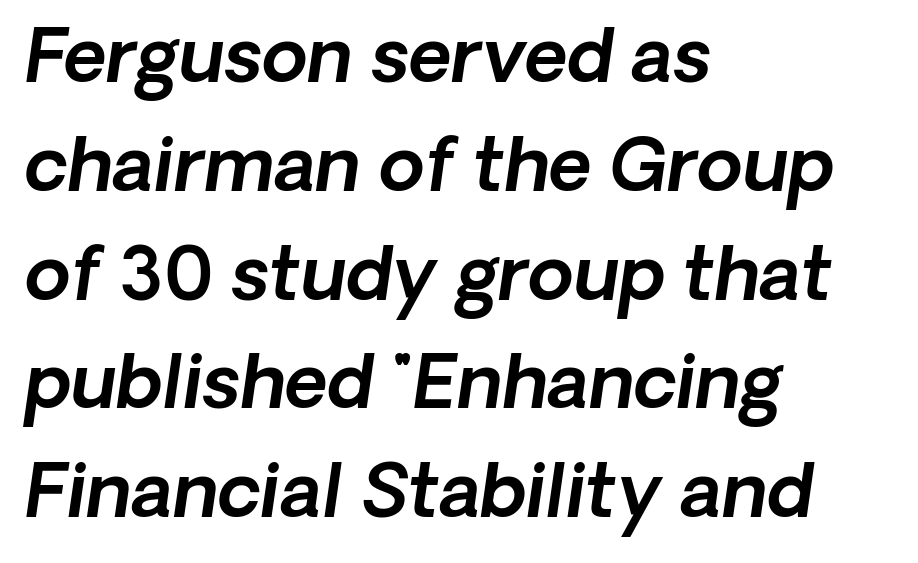
Q: Is the typeface a serif or a sans-serif typeface? A: Sans-serif.
Q: Is the text underlined? A: No.
Q: How is the paragraph aligned? A: Left-aligned.
Q: Is the spacing between letters normal or unusually wide? A: Normal.
Q: Is the spacing between lines tight, normal or loose? A: Normal.
Q: Width (condensed, normal, or wide)? A: Normal.
Q: x-height? A: Medium.
Q: Monospaced? A: No.
